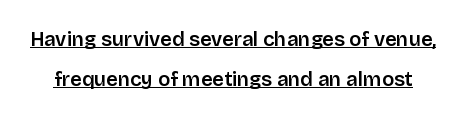
The image shows 20 px text type, upright; set loose line spacing (1.99x), normal letter spacing, underlined.
